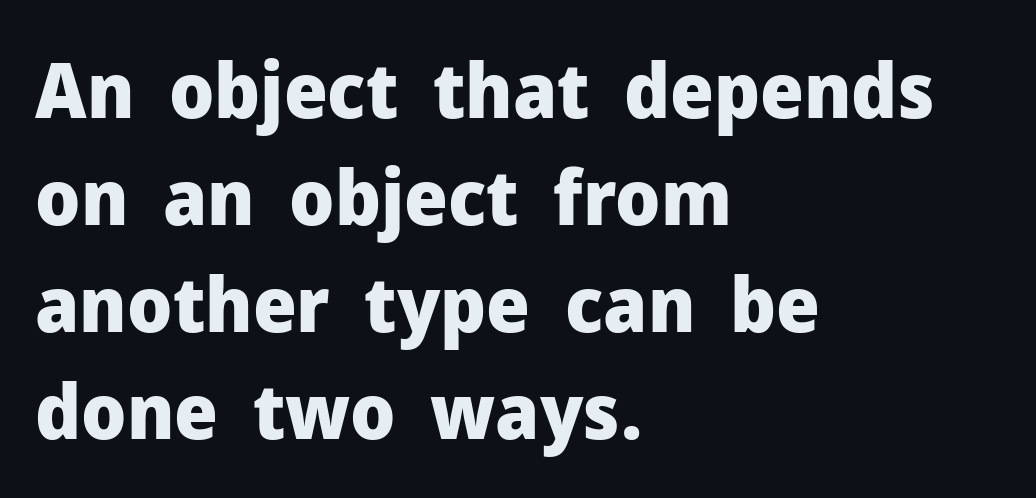
{"serif": "no", "italic": "no", "bold": "yes", "weight": "heavy", "width": "normal", "stroke_contrast": "low", "x_height": "medium", "monospaced": "no", "underline": "no", "align": "left", "line_spacing": "normal", "line_spacing_ratio": 1.39, "letter_spacing": "normal", "letter_spacing_em": 0.0, "glyph_px": 77}
